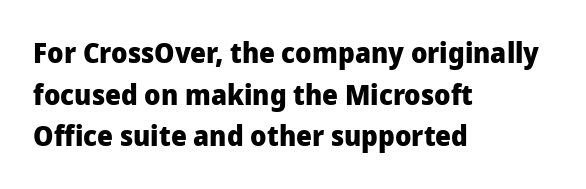
Layout note: lines flush left. Underline: absent. Does the lettering tilt? It doesn't — this is upright. The letters are bold, with thick, heavy strokes. Quick note: interline space is typical. The text was rendered using a sans face with plain stroke endings.
